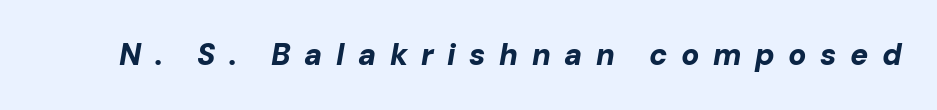
The image shows 30 px bold type, italic (leaning right); set unusually wide letter spacing (+0.45 em), not underlined; low stroke contrast and a medium x-height.
